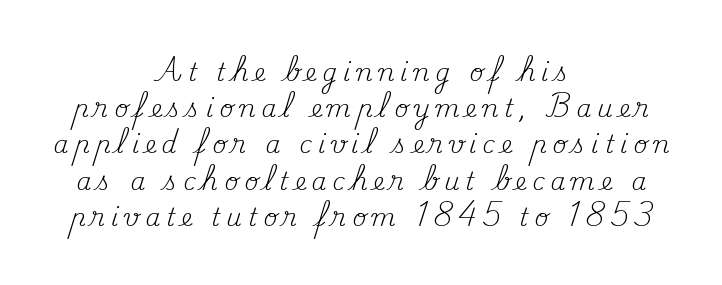
{"bold": "no", "underline": "no", "align": "center", "line_spacing": "normal", "line_spacing_ratio": 1.51, "letter_spacing": "wide", "letter_spacing_em": 0.25, "glyph_px": 24}
